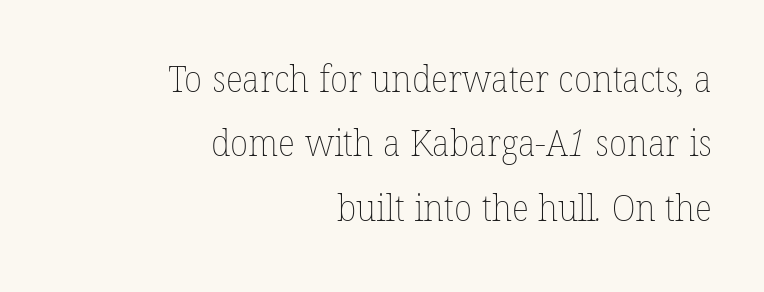
Q: Is the text bold? A: No.
Q: Is the text underlined? A: No.
Q: How is the paragraph aligned? A: Right-aligned.
Q: Is the spacing between letters normal or unusually wide? A: Normal.
Q: Width (condensed, normal, or wide)? A: Normal.
Q: Stroke contrast? A: Low.
Q: x-height? A: Medium.
Q: Monospaced? A: No.
